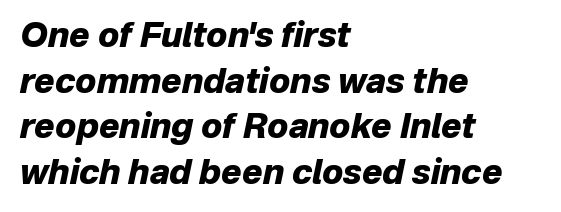
Glance below the letters and you will spot only blank space. Whoever set this chose a conventional vertical rhythm. Looks like regular typesetting: each glyph gets only the width it needs. Every letter is thick-stroked: bold, no question. Spacing between characters is what you'd get straight out of the box. One-word summary of the alignment: left.
